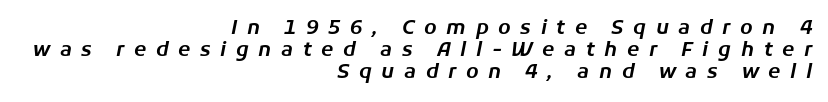
Each line ends at the same right margin while the left side varies. Just letters on the line, the space beneath them empty. Is the type slanted? Yes — the strokes lean at a clear angle. Students, observe: this is what under-led, compact text looks like. Is the letter spacing exaggerated? Yes — the characters are pushed far apart.
